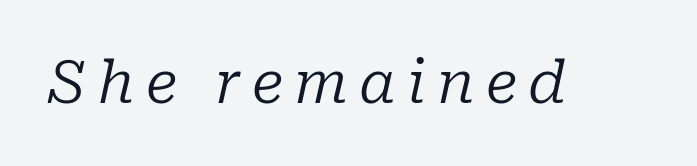
Q: Is the text bold? A: No.
Q: Is the text italic (slanted)? A: Yes, it leans right by about 10 degrees.
Q: Is the typeface a serif or a sans-serif typeface? A: Serif.
Q: Is the text underlined? A: No.
Q: Width (condensed, normal, or wide)? A: Normal.
Q: Stroke contrast? A: Low.
Q: x-height? A: Medium.
Q: Monospaced? A: No.
